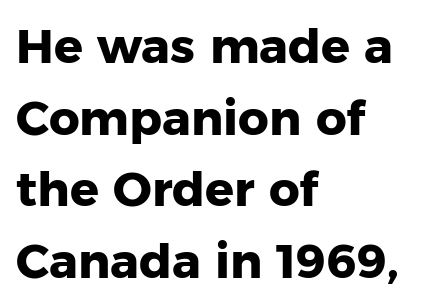
The image shows 48 px heavy sans-serif type, upright; set left-aligned, normal line spacing (1.49x), normal letter spacing, not underlined; low stroke contrast and a medium x-height.
